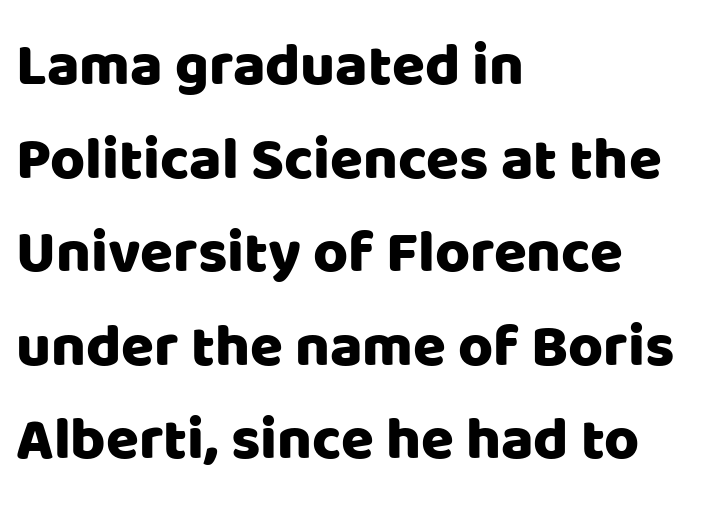
Q: Is the text italic (slanted)? A: No, it is upright.
Q: Is the typeface a serif or a sans-serif typeface? A: Sans-serif.
Q: Is the text underlined? A: No.
Q: How is the paragraph aligned? A: Left-aligned.
Q: Is the spacing between letters normal or unusually wide? A: Normal.
Q: Is the spacing between lines tight, normal or loose? A: Normal.
Q: Width (condensed, normal, or wide)? A: Normal.
Q: Stroke contrast? A: Low.
Q: x-height? A: Large.
Q: Monospaced? A: No.
